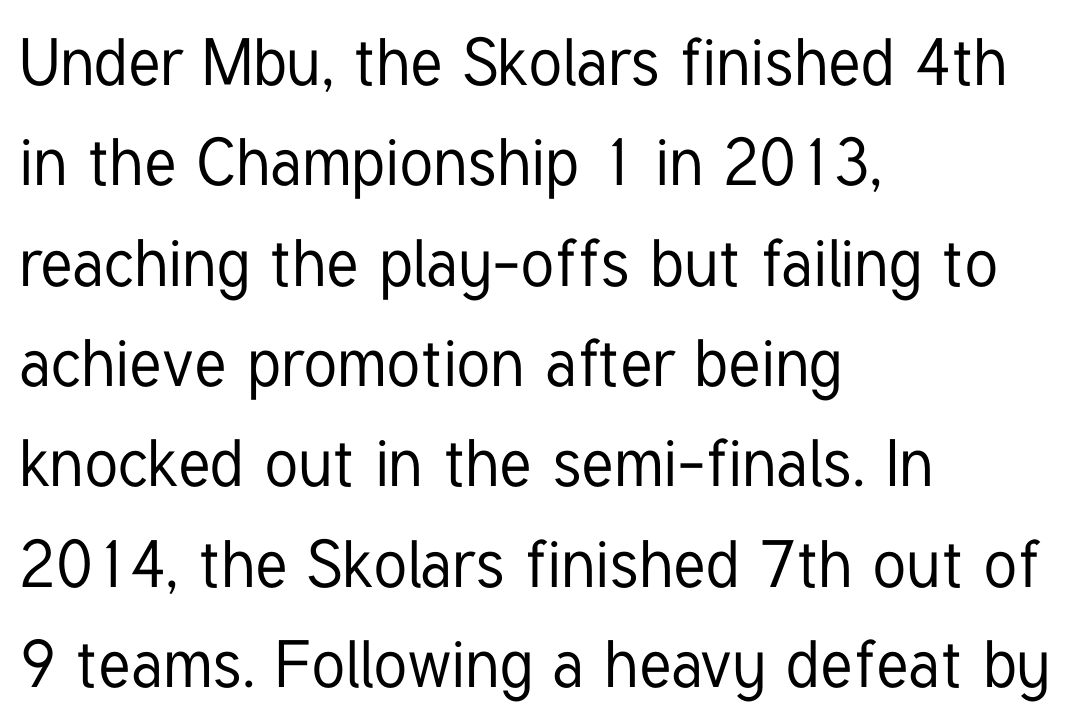
Horizontally, the lines are justified to the leading edge only. Posture: vertical. How would I describe the line gaps? Plain and ordinary. The space beneath each line is pristine and unruled.
